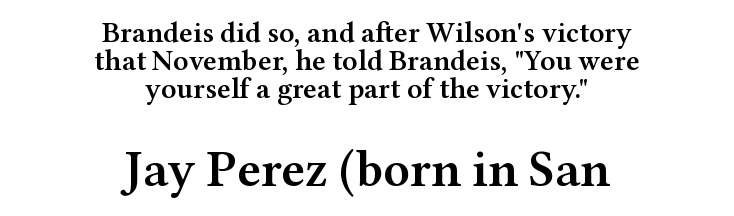
Q: Is the text bold? A: Semi-bold.
Q: Is the text italic (slanted)? A: No, it is upright.
Q: Is the typeface a serif or a sans-serif typeface? A: Serif.
Q: Is the text underlined? A: No.
Q: How is the paragraph aligned? A: Centered.
Q: Is the spacing between letters normal or unusually wide? A: Normal.
Q: Is the spacing between lines tight, normal or loose? A: Tight.
Q: Which block of text is set in a larger size, the first (top) or the second (bottom)? A: The second (bottom) one.
Q: Width (condensed, normal, or wide)? A: Wide.
Q: Stroke contrast? A: Medium.
Q: x-height? A: Medium.
Q: Monospaced? A: No.
